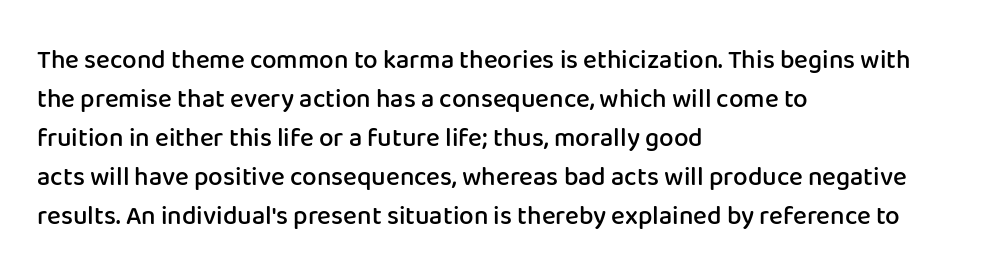
{"italic": "no", "bold": "semi", "underline": "no", "align": "left", "line_spacing": "normal", "line_spacing_ratio": 1.5, "letter_spacing": "normal", "letter_spacing_em": 0.0, "glyph_px": 26}
